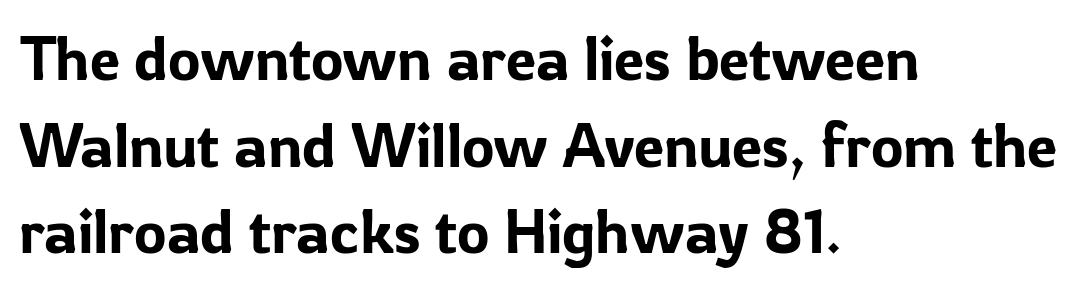
Q: Is the text italic (slanted)? A: No, it is upright.
Q: Is the typeface a serif or a sans-serif typeface? A: Sans-serif.
Q: Is the text underlined? A: No.
Q: How is the paragraph aligned? A: Left-aligned.
Q: Is the spacing between letters normal or unusually wide? A: Normal.
Q: Is the spacing between lines tight, normal or loose? A: Normal.
Q: Width (condensed, normal, or wide)? A: Normal.
Q: Stroke contrast? A: Low.
Q: x-height? A: Medium.
Q: Monospaced? A: No.
